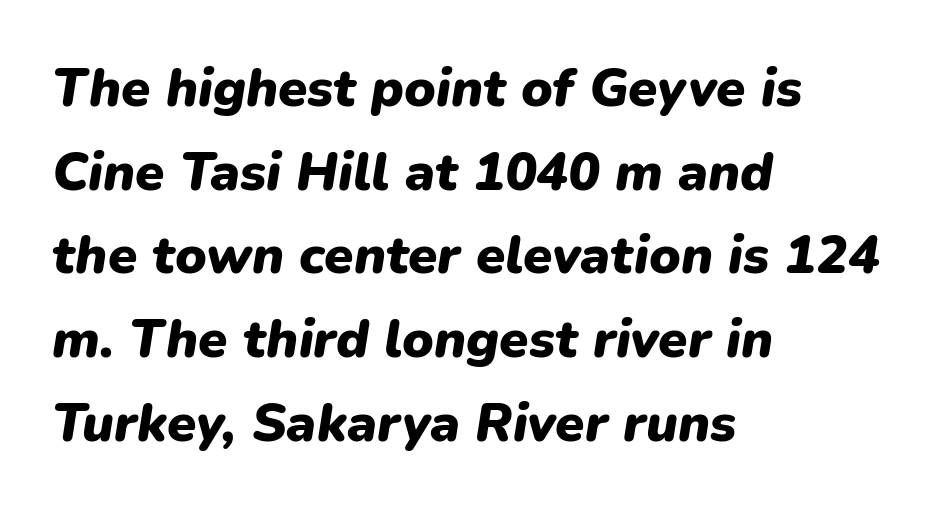
{"italic": "yes", "lean": "right", "slant_degrees": 9, "bold": "yes", "weight": "heavy", "width": "normal", "stroke_contrast": "low", "x_height": "medium", "monospaced": "no", "underline": "no", "align": "left", "line_spacing": "normal", "line_spacing_ratio": 1.58, "letter_spacing": "normal", "letter_spacing_em": 0.0, "glyph_px": 53}
